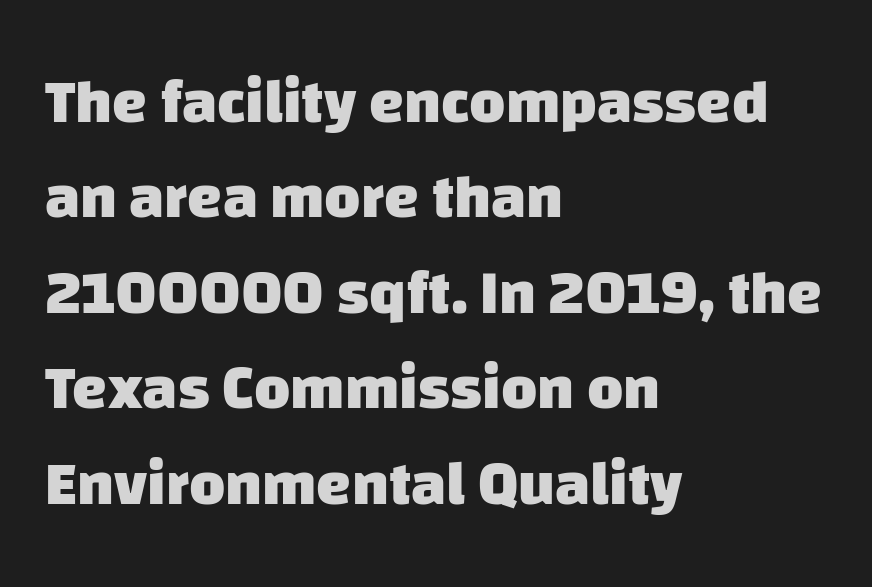
Q: Is the text bold? A: Yes.
Q: Is the typeface a serif or a sans-serif typeface? A: Sans-serif.
Q: Is the text underlined? A: No.
Q: How is the paragraph aligned? A: Left-aligned.
Q: Is the spacing between letters normal or unusually wide? A: Normal.
Q: Is the spacing between lines tight, normal or loose? A: Normal.
Q: Width (condensed, normal, or wide)? A: Normal.
Q: Stroke contrast? A: Low.
Q: x-height? A: Large.
Q: Monospaced? A: No.
